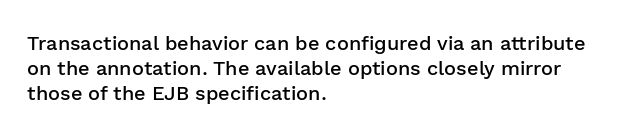
Q: Is the text bold? A: Semi-bold.
Q: Is the text italic (slanted)? A: No, it is upright.
Q: Is the text underlined? A: No.
Q: How is the paragraph aligned? A: Left-aligned.
Q: Is the spacing between letters normal or unusually wide? A: Normal.
